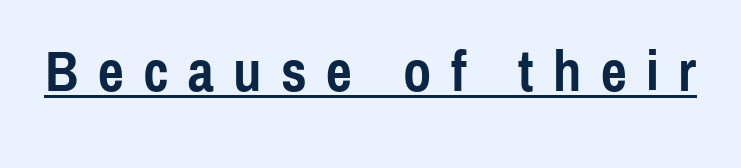
Q: Is the text bold? A: Yes.
Q: Is the text italic (slanted)? A: No, it is upright.
Q: Is the typeface a serif or a sans-serif typeface? A: Sans-serif.
Q: Is the text underlined? A: Yes.
Q: Is the spacing between letters normal or unusually wide? A: Unusually wide.
Q: Width (condensed, normal, or wide)? A: Condensed.
Q: x-height? A: Medium.
Q: Monospaced? A: No.
